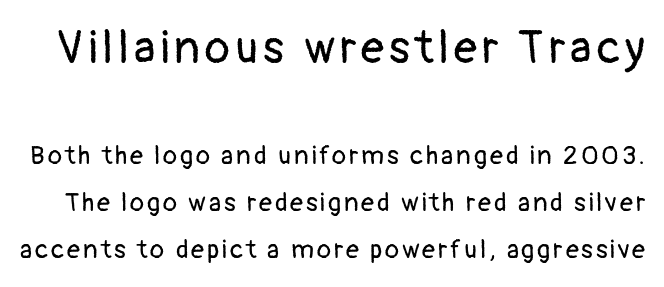
{"serif": "no", "italic": "no", "bold": "no", "weight": "regular", "width": "normal", "stroke_contrast": "low", "x_height": "medium", "monospaced": "no", "underline": "no", "line_spacing_ratio": 1.81, "larger_block": "first", "size_ratio": 1.77, "glyph_px": 46}
